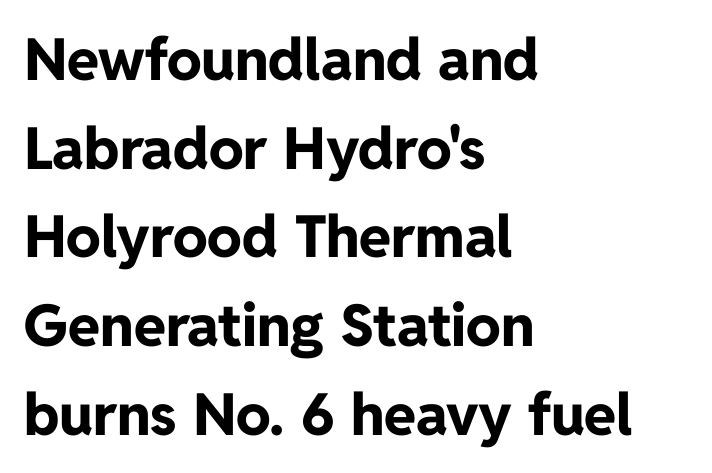
{"serif": "no", "italic": "no", "bold": "yes", "weight": "bold", "width": "normal", "stroke_contrast": "low", "x_height": "medium", "monospaced": "no", "underline": "no", "align": "left", "line_spacing": "normal", "line_spacing_ratio": 1.53, "letter_spacing": "normal", "letter_spacing_em": 0.0, "glyph_px": 58}
